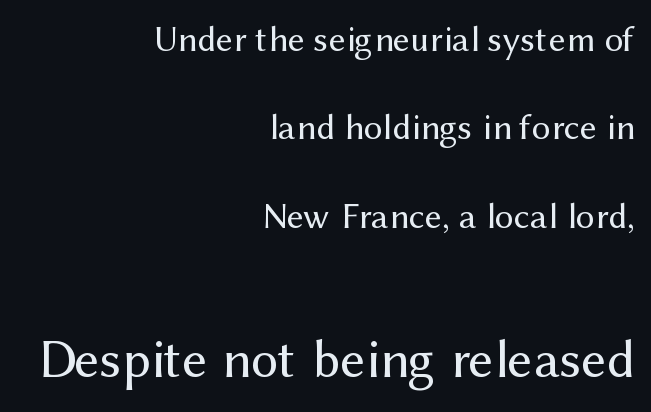
The zone under the glyphs is completely vacant. No extra ink here — the face is not bold. Stroke terminals: plain, sans-serif. Caption: multi-line text, flush right, ragged left. The line-height multiplier appears high, well above default. Tracking value appears to be zero — textbook default spacing.
